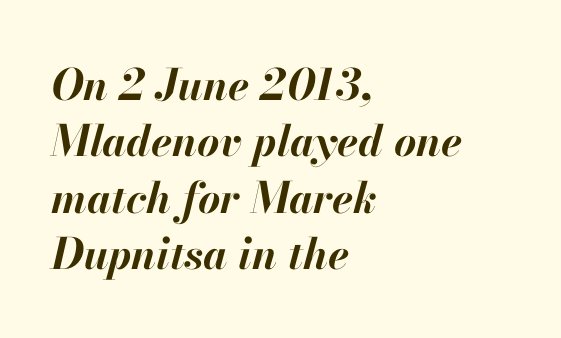
{"italic": "yes", "lean": "right", "slant_degrees": 13, "bold": "yes", "weight": "bold", "width": "normal", "stroke_contrast": "high", "x_height": "small", "monospaced": "no", "underline": "no", "align": "left", "line_spacing": "normal", "line_spacing_ratio": 1.31, "letter_spacing": "normal", "letter_spacing_em": 0.0, "glyph_px": 43}
